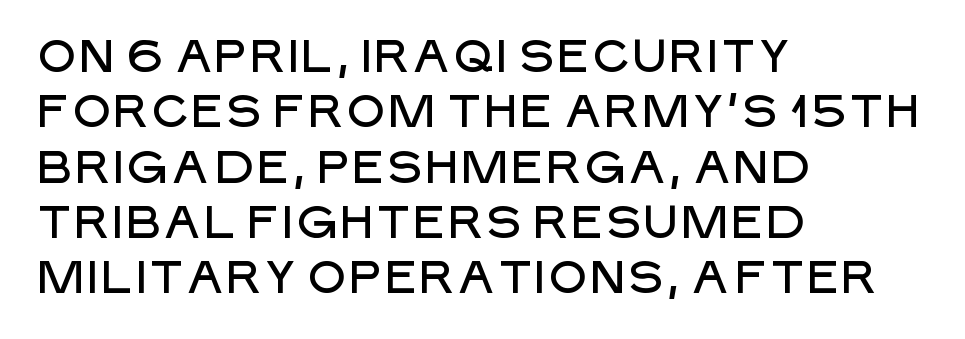
The image shows 45 px sans-serif type, upright; set left-aligned, line spacing 1.23x, normal letter spacing, not underlined; low stroke contrast and a large x-height.
